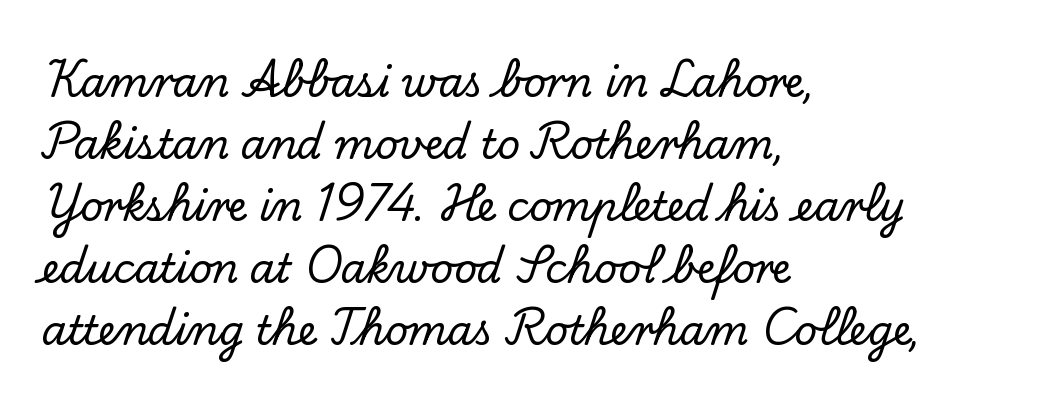
{"serif": "yes", "width": "normal", "stroke_contrast": "low", "x_height": "small", "monospaced": "no", "underline": "no", "align": "left", "line_spacing": "normal", "line_spacing_ratio": 1.55, "letter_spacing": "normal", "letter_spacing_em": 0.0, "glyph_px": 40}
